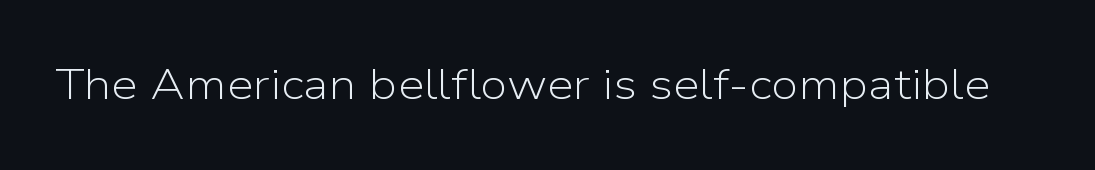
The lettering holds an erect, upright posture throughout. Summary of weight: not heavy and not bold. What stands out about the letter spacing? Nothing — it is the standard amount. The space beneath each line is pristine and unruled.
